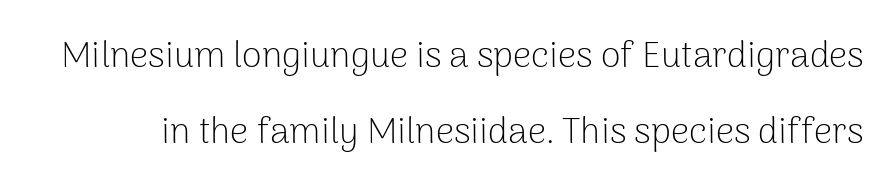
Rendered with straight, roman letterforms. The passage shown is not underscored anywhere. The horizontal fit of the characters is conventional and even. These lines are rendered in a variable-pitch font.
